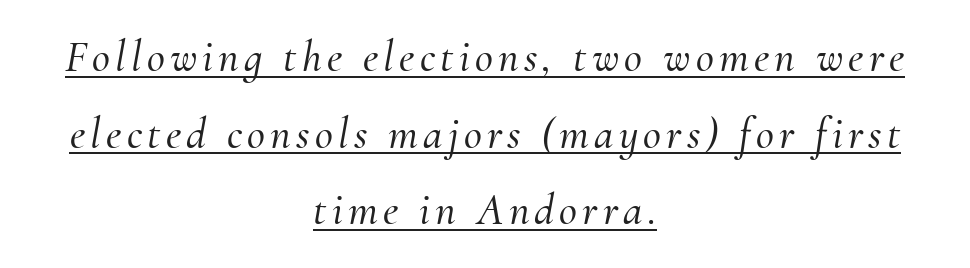
The image shows 44 px serif type, italic (leaning right); set centered, line spacing 1.74x, underlined; medium stroke contrast and a small x-height.
